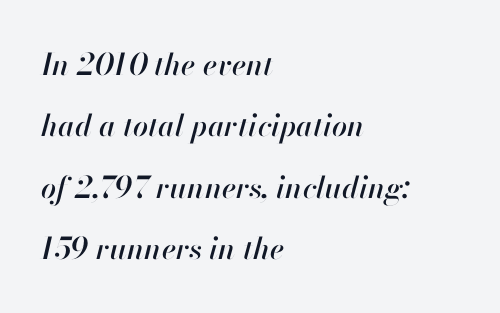
The image shows 30 px text type, italic (leaning right); set left-aligned, loose line spacing (2.05x), normal letter spacing, not underlined; high stroke contrast and a small x-height.
